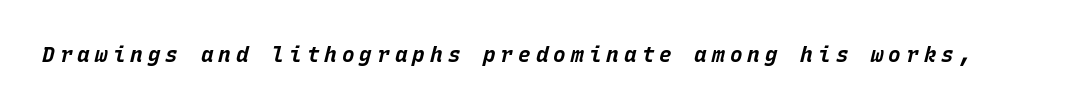
{"italic": "yes", "lean": "right", "slant_degrees": 15, "bold": "yes", "underline": "no", "letter_spacing": "wide", "letter_spacing_em": 0.24, "glyph_px": 21}
